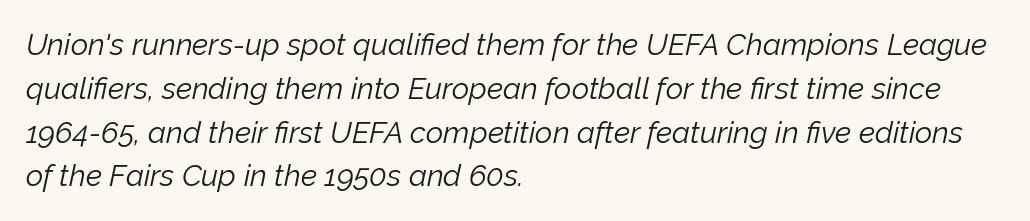
{"italic": "yes", "lean": "right", "slant_degrees": 12, "bold": "no", "weight": "light", "width": "normal", "stroke_contrast": "low", "x_height": "medium", "monospaced": "no", "underline": "no", "align": "left", "line_spacing": "normal", "line_spacing_ratio": 1.46, "letter_spacing": "normal", "letter_spacing_em": 0.0, "glyph_px": 30}
